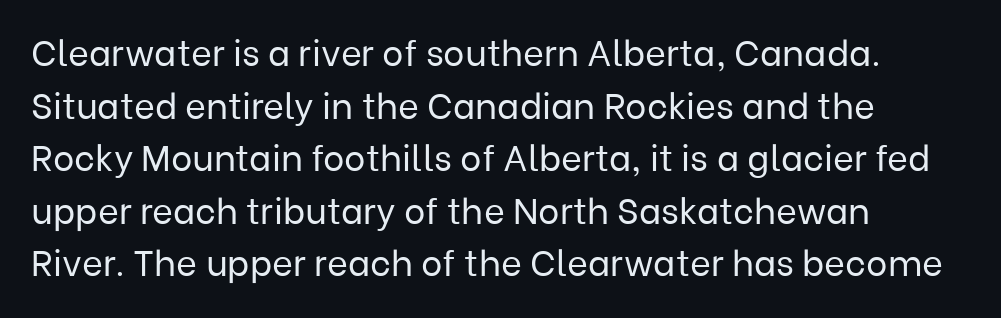
Q: Is the text bold? A: No.
Q: Is the text italic (slanted)? A: No, it is upright.
Q: Is the typeface a serif or a sans-serif typeface? A: Sans-serif.
Q: Is the text underlined? A: No.
Q: How is the paragraph aligned? A: Left-aligned.
Q: Is the spacing between letters normal or unusually wide? A: Normal.
Q: Is the spacing between lines tight, normal or loose? A: Normal.
Q: Width (condensed, normal, or wide)? A: Normal.
Q: Stroke contrast? A: Low.
Q: x-height? A: Medium.
Q: Monospaced? A: No.
